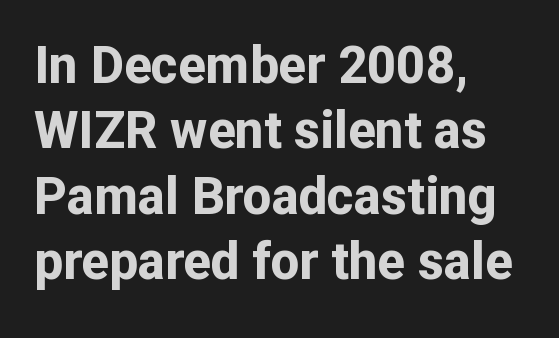
{"serif": "no", "italic": "no", "bold": "yes", "weight": "bold", "width": "normal", "stroke_contrast": "low", "x_height": "medium", "monospaced": "no", "underline": "no", "align": "left", "line_spacing": "normal", "line_spacing_ratio": 1.28, "letter_spacing": "normal", "letter_spacing_em": 0.0, "glyph_px": 51}
